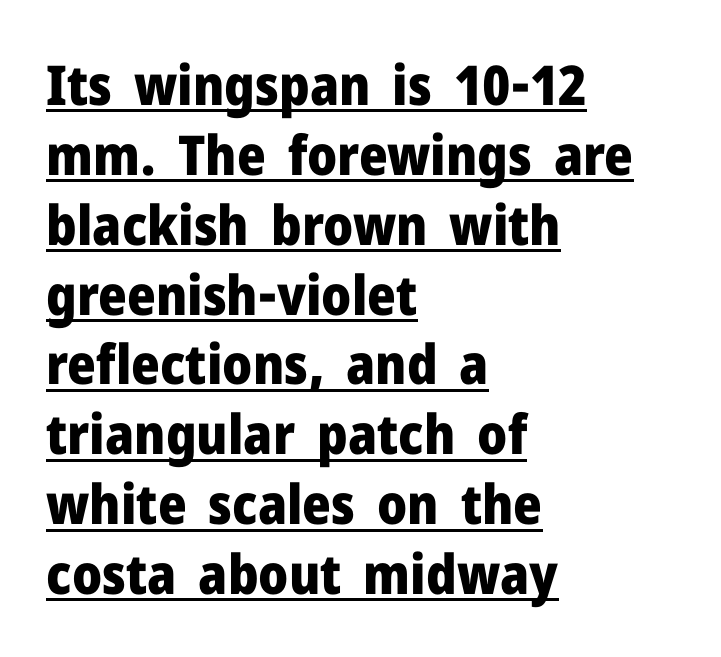
The image shows 55 px heavy sans-serif type, upright; set left-aligned, normal line spacing (1.27x), normal letter spacing, underlined; low stroke contrast and a medium x-height.
